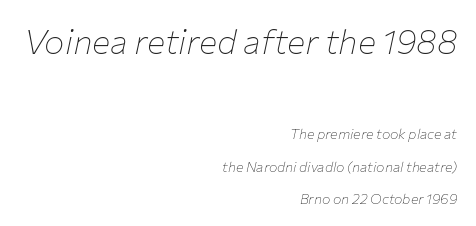
Q: Is the text bold? A: No.
Q: Is the text italic (slanted)? A: Yes, it leans right by about 12 degrees.
Q: Is the text underlined? A: No.
Q: How is the paragraph aligned? A: Right-aligned.
Q: Is the spacing between letters normal or unusually wide? A: Normal.
Q: Is the spacing between lines tight, normal or loose? A: Loose.
Q: Which block of text is set in a larger size, the first (top) or the second (bottom)? A: The first (top) one.
Q: Width (condensed, normal, or wide)? A: Normal.
Q: Stroke contrast? A: Low.
Q: x-height? A: Medium.
Q: Monospaced? A: No.
